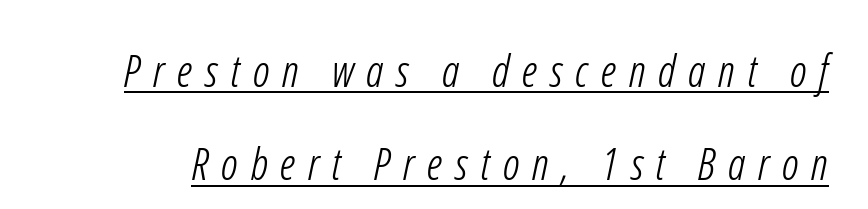
Q: Is the text bold? A: No.
Q: Is the typeface a serif or a sans-serif typeface? A: Sans-serif.
Q: Is the text underlined? A: Yes.
Q: Is the spacing between letters normal or unusually wide? A: Unusually wide.
Q: Is the spacing between lines tight, normal or loose? A: Loose.
Q: Width (condensed, normal, or wide)? A: Condensed.
Q: Stroke contrast? A: Low.
Q: x-height? A: Medium.
Q: Monospaced? A: No.
